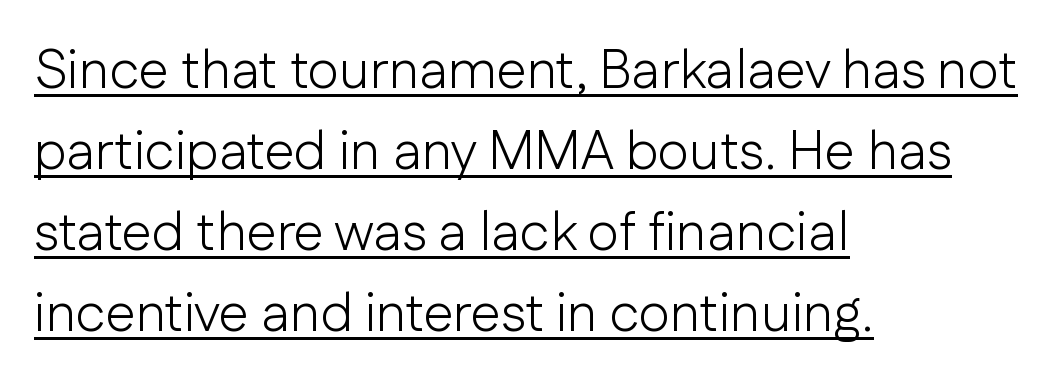
{"serif": "no", "italic": "no", "bold": "no", "weight": "light", "width": "normal", "stroke_contrast": "low", "x_height": "medium", "monospaced": "no", "underline": "yes", "align": "left", "line_spacing": "normal", "line_spacing_ratio": 1.5, "letter_spacing": "normal", "letter_spacing_em": 0.0, "glyph_px": 54}
